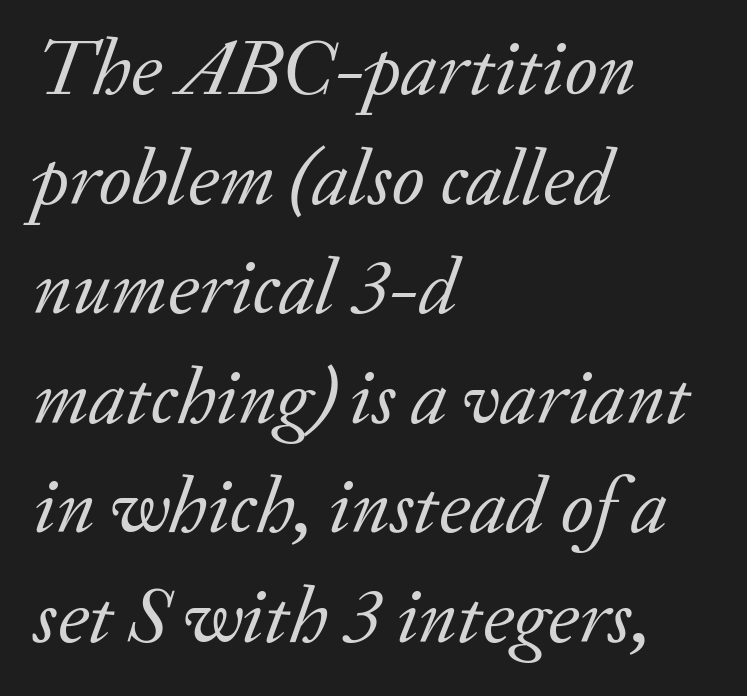
Q: Is the text bold? A: No.
Q: Is the text italic (slanted)? A: Yes, it leans right by about 20 degrees.
Q: Is the typeface a serif or a sans-serif typeface? A: Serif.
Q: Is the text underlined? A: No.
Q: How is the paragraph aligned? A: Left-aligned.
Q: Is the spacing between letters normal or unusually wide? A: Normal.
Q: Is the spacing between lines tight, normal or loose? A: Normal.
Q: Width (condensed, normal, or wide)? A: Normal.
Q: Stroke contrast? A: Low.
Q: x-height? A: Small.
Q: Monospaced? A: No.
